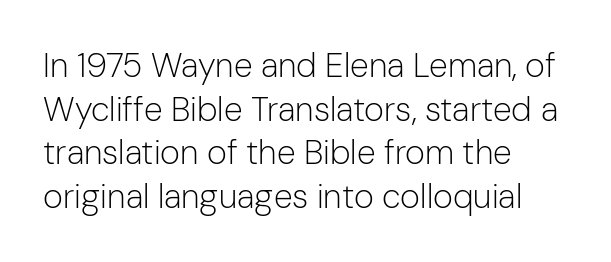
Q: Is the text bold? A: No.
Q: Is the text italic (slanted)? A: No, it is upright.
Q: Is the typeface a serif or a sans-serif typeface? A: Sans-serif.
Q: Is the text underlined? A: No.
Q: How is the paragraph aligned? A: Left-aligned.
Q: Is the spacing between letters normal or unusually wide? A: Normal.
Q: Is the spacing between lines tight, normal or loose? A: Normal.
Q: Width (condensed, normal, or wide)? A: Normal.
Q: Stroke contrast? A: Low.
Q: x-height? A: Medium.
Q: Monospaced? A: No.
